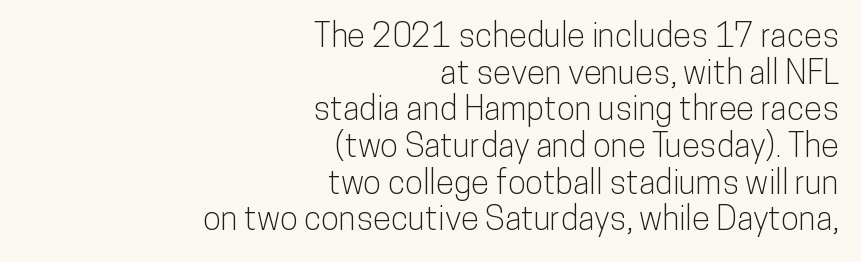
{"serif": "no", "italic": "no", "width": "condensed", "stroke_contrast": "low", "x_height": "medium", "monospaced": "no", "underline": "no", "align": "right", "line_spacing": "tight", "line_spacing_ratio": 1.11, "letter_spacing": "normal", "letter_spacing_em": 0.0, "glyph_px": 33}
